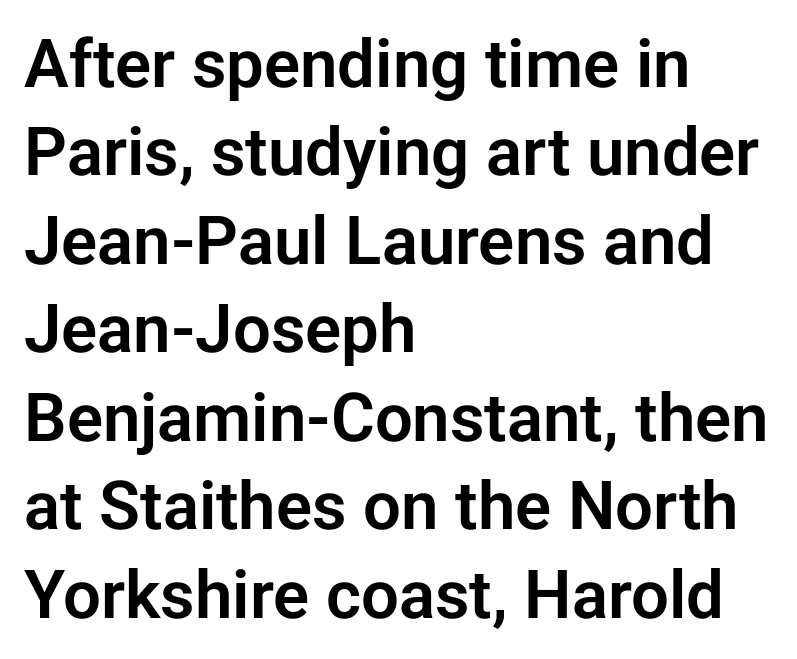
The image shows 67 px sans-serif type, upright; set left-aligned, normal line spacing (1.32x), normal letter spacing, not underlined; low stroke contrast and a medium x-height.
